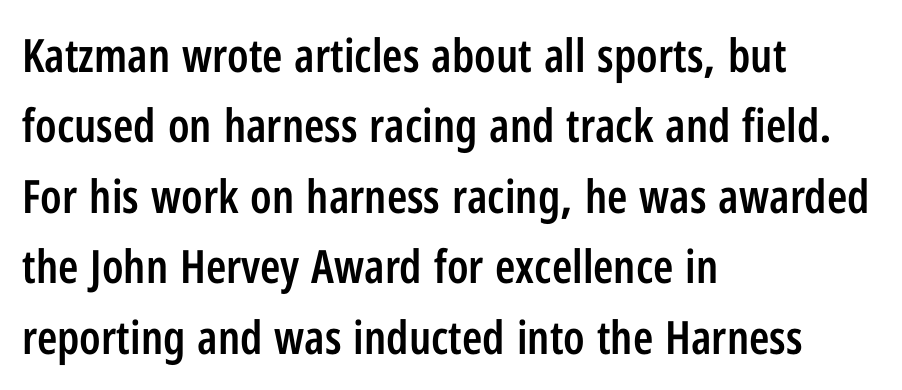
The image shows 46 px semibold, condensed sans-serif type, upright; set left-aligned, normal line spacing (1.53x), normal letter spacing, not underlined; low stroke contrast and a medium x-height.
